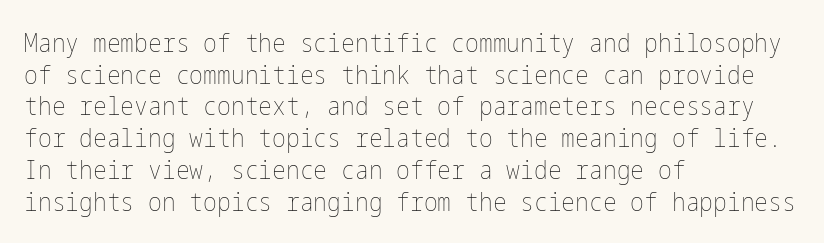
Nope, not italic — everything's standing straight. The font is comparable to plain body text, perhaps lighter. Inter-character spacing is left at the font's built-in metrics. The zone under the glyphs is completely vacant. These lines are set flush left with a ragged right edge.
